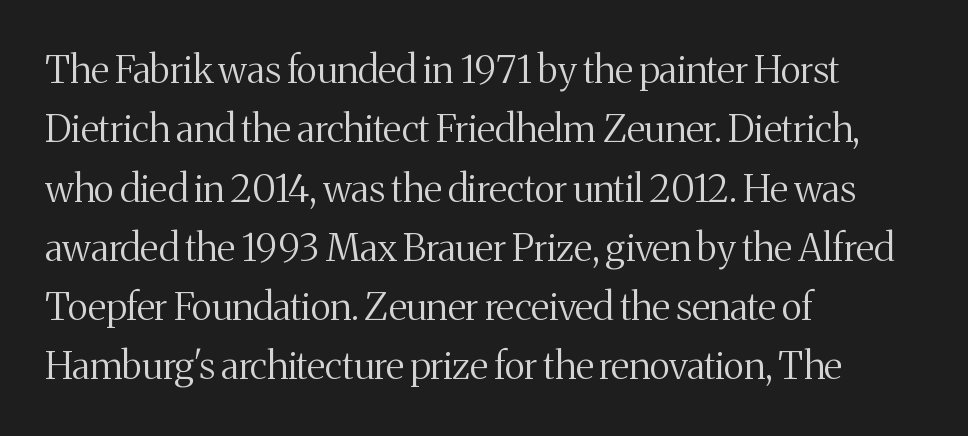
{"serif": "yes", "italic": "no", "bold": "no", "weight": "regular", "width": "normal", "stroke_contrast": "medium", "x_height": "medium", "monospaced": "no", "underline": "no", "align": "left", "line_spacing": "normal", "line_spacing_ratio": 1.56, "letter_spacing": "normal", "letter_spacing_em": 0.0, "glyph_px": 38}
